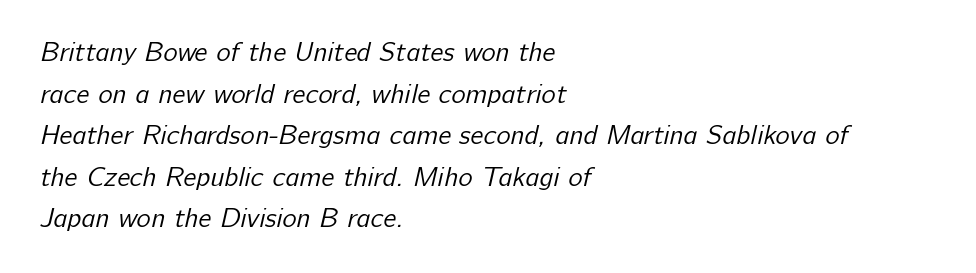
Here the glyphs are tracked normally, forming tight word shapes. This block has exactly the height ordinary leading produces. The setting favours the left margin, as ordinary paragraphs usually do. Type without underlining.
